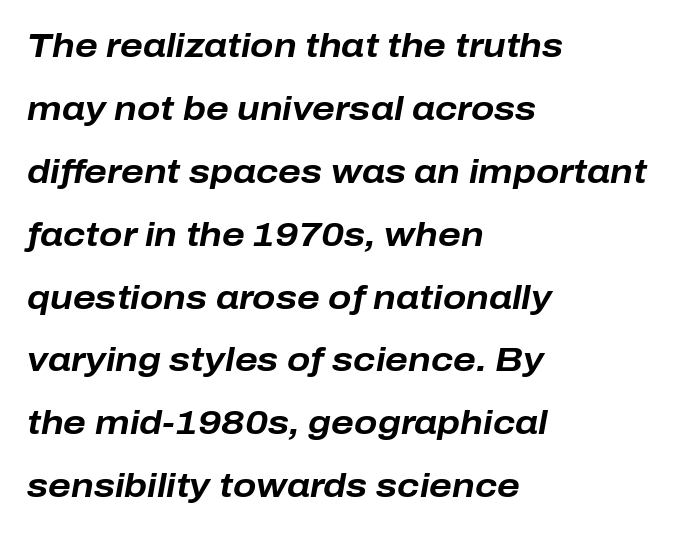
Q: Is the text bold? A: Yes.
Q: Is the text italic (slanted)? A: Yes, it leans right by about 10 degrees.
Q: Is the text underlined? A: No.
Q: How is the paragraph aligned? A: Left-aligned.
Q: Is the spacing between letters normal or unusually wide? A: Normal.
Q: Width (condensed, normal, or wide)? A: Normal.
Q: Stroke contrast? A: Low.
Q: x-height? A: Medium.
Q: Monospaced? A: No.
